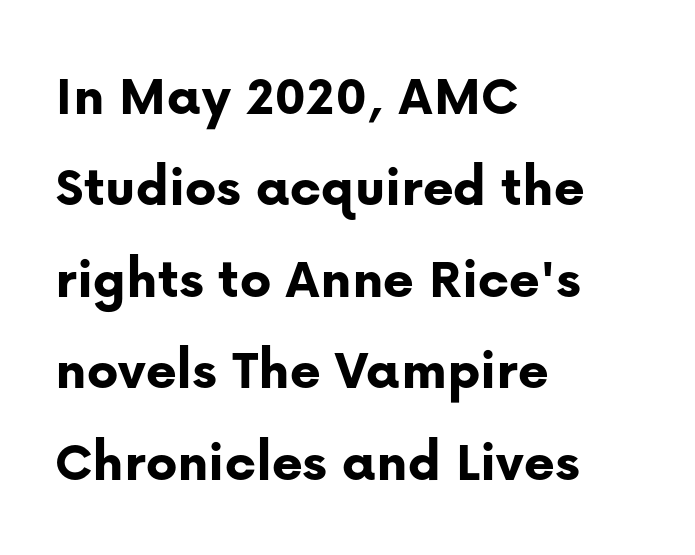
Q: Is the text bold? A: Yes.
Q: Is the text italic (slanted)? A: No, it is upright.
Q: Is the typeface a serif or a sans-serif typeface? A: Sans-serif.
Q: Is the text underlined? A: No.
Q: How is the paragraph aligned? A: Left-aligned.
Q: Is the spacing between letters normal or unusually wide? A: Normal.
Q: Is the spacing between lines tight, normal or loose? A: Normal.
Q: Width (condensed, normal, or wide)? A: Normal.
Q: Stroke contrast? A: Low.
Q: x-height? A: Medium.
Q: Monospaced? A: No.
